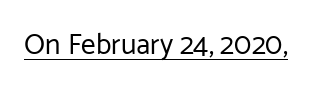
These characters rest on top of a visible drawn line. Ordinary non-slanted type is in use. Is this a heavy cut? Hardly; it is regular or lighter. Here the glyphs are tracked normally, forming tight word shapes.
